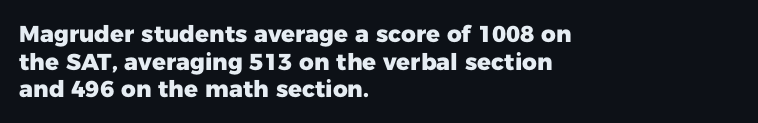
The letters stand upright; this is a roman face. Each word holds together tightly as a unit, with standard inter-letter gaps. Underline: absent. Notice how thick the strokes are: this is what a full bold looks like. The setting favours the left margin, as ordinary paragraphs usually do.
